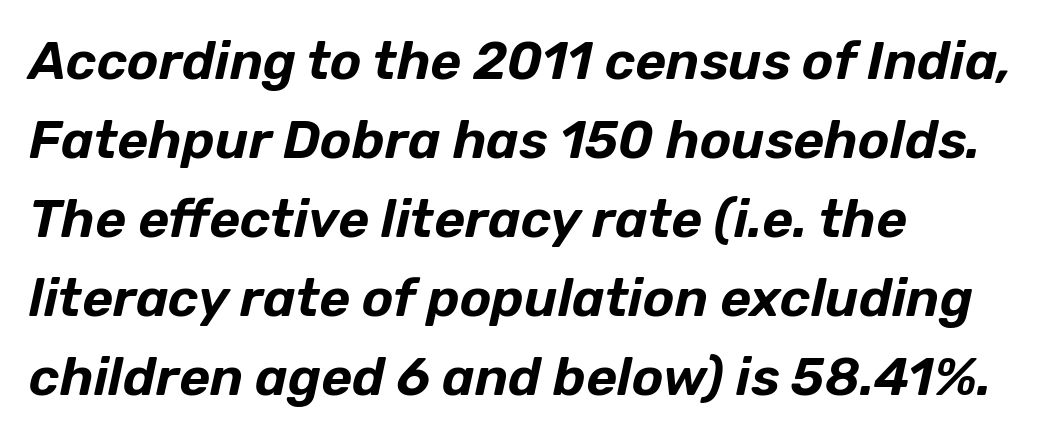
{"italic": "yes", "lean": "right", "slant_degrees": 12, "width": "normal", "stroke_contrast": "low", "x_height": "medium", "monospaced": "no", "underline": "no", "align": "left", "line_spacing": "normal", "line_spacing_ratio": 1.49, "letter_spacing": "normal", "letter_spacing_em": 0.0, "glyph_px": 53}
